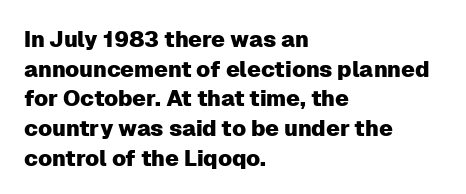
The image shows 22 px text type, upright; set left-aligned, normal line spacing (1.35x), normal letter spacing, not underlined.
